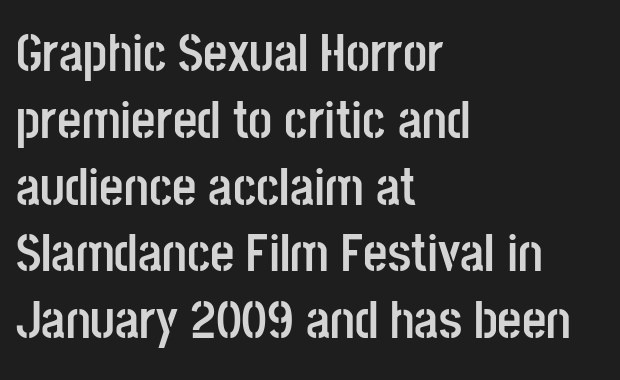
The image shows 53 px semibold, condensed sans-serif type, upright; set left-aligned, normal line spacing (1.26x), normal letter spacing, not underlined; low stroke contrast and a large x-height.
